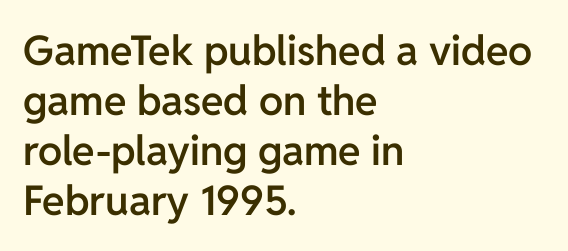
Q: Is the text bold? A: Semi-bold.
Q: Is the text italic (slanted)? A: No, it is upright.
Q: Is the typeface a serif or a sans-serif typeface? A: Sans-serif.
Q: Is the text underlined? A: No.
Q: How is the paragraph aligned? A: Left-aligned.
Q: Is the spacing between letters normal or unusually wide? A: Normal.
Q: Width (condensed, normal, or wide)? A: Normal.
Q: Stroke contrast? A: Low.
Q: x-height? A: Medium.
Q: Monospaced? A: No.
